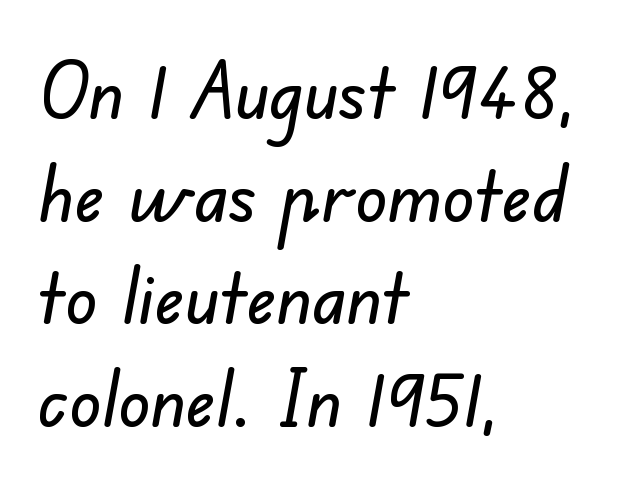
{"serif": "no", "width": "normal", "stroke_contrast": "low", "x_height": "small", "monospaced": "no", "underline": "no", "align": "left", "line_spacing": "normal", "line_spacing_ratio": 1.3, "letter_spacing": "normal", "letter_spacing_em": 0.0, "glyph_px": 79}
